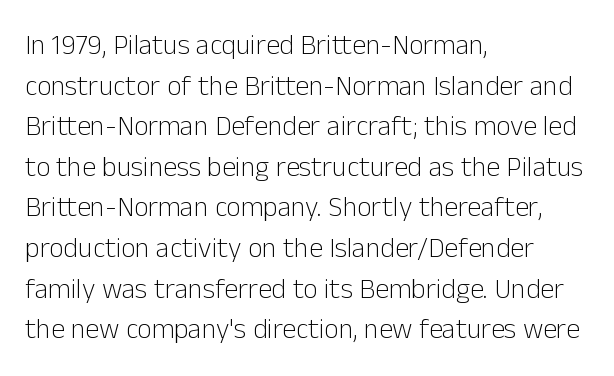
The image shows 28 px light sans-serif type, upright; set left-aligned, normal line spacing (1.45x), normal letter spacing, not underlined; low stroke contrast and a medium x-height.
